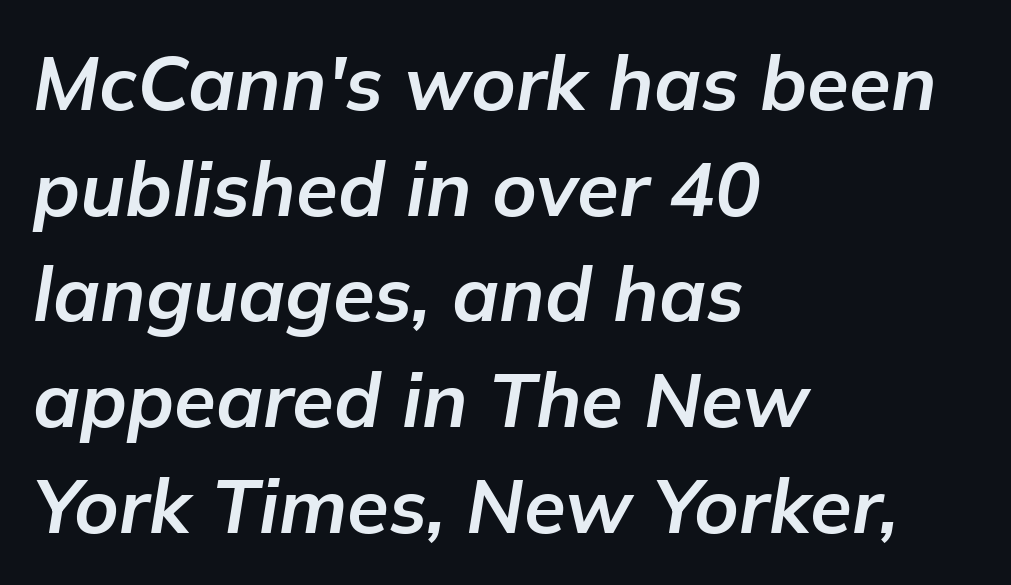
Q: Is the text bold? A: Yes.
Q: Is the text italic (slanted)? A: Yes, it leans right by about 9 degrees.
Q: Is the text underlined? A: No.
Q: How is the paragraph aligned? A: Left-aligned.
Q: Is the spacing between letters normal or unusually wide? A: Normal.
Q: Is the spacing between lines tight, normal or loose? A: Normal.
Q: Width (condensed, normal, or wide)? A: Normal.
Q: Stroke contrast? A: Low.
Q: x-height? A: Medium.
Q: Monospaced? A: No.
